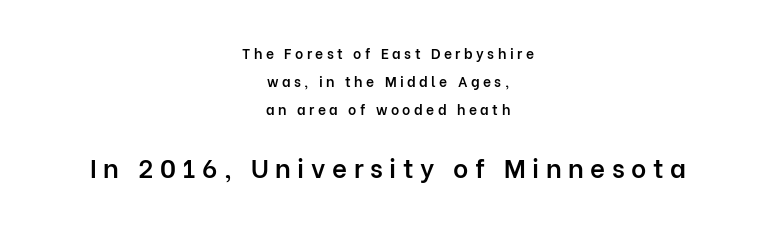
Q: Is the text bold? A: Semi-bold.
Q: Is the text italic (slanted)? A: No, it is upright.
Q: Is the text underlined? A: No.
Q: How is the paragraph aligned? A: Centered.
Q: Is the spacing between letters normal or unusually wide? A: Unusually wide.
Q: Is the spacing between lines tight, normal or loose? A: Loose.
Q: Which block of text is set in a larger size, the first (top) or the second (bottom)? A: The second (bottom) one.
